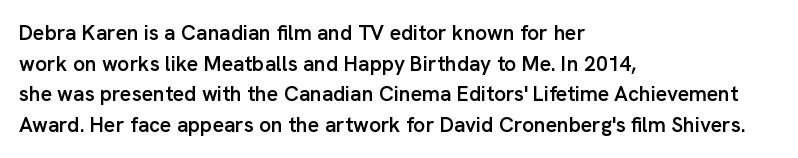
The image shows 21 px text type, upright; set left-aligned, normal line spacing (1.46x), normal letter spacing, not underlined.
